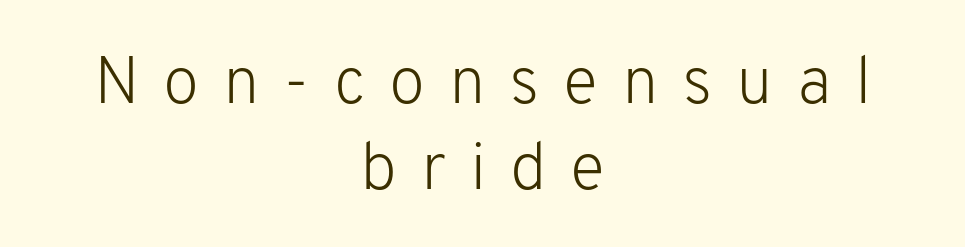
Q: Is the text bold? A: No.
Q: Is the text italic (slanted)? A: No, it is upright.
Q: Is the typeface a serif or a sans-serif typeface? A: Sans-serif.
Q: Is the text underlined? A: No.
Q: How is the paragraph aligned? A: Centered.
Q: Is the spacing between letters normal or unusually wide? A: Unusually wide.
Q: Is the spacing between lines tight, normal or loose? A: Normal.
Q: Width (condensed, normal, or wide)? A: Normal.
Q: Stroke contrast? A: Low.
Q: x-height? A: Medium.
Q: Monospaced? A: No.
